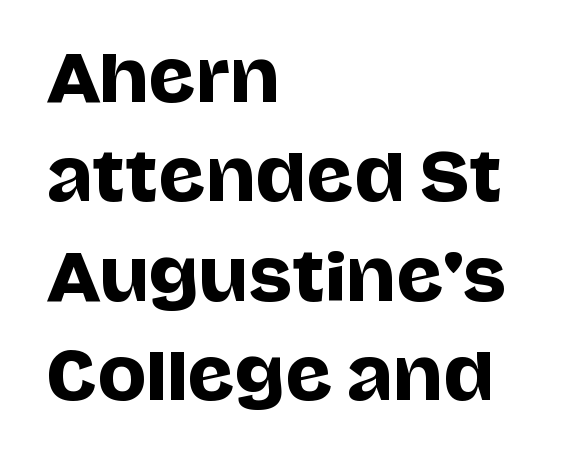
The image shows 65 px sans-serif type, upright; set left-aligned, normal line spacing (1.53x), normal letter spacing, not underlined; low stroke contrast and a large x-height.
